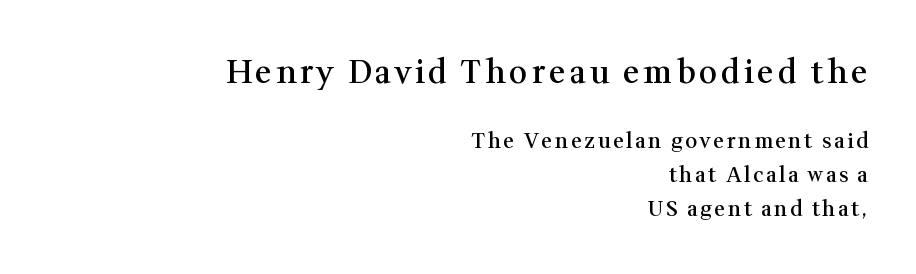
{"serif": "yes", "italic": "no", "bold": "semi", "weight": "semibold", "width": "normal", "stroke_contrast": "medium", "x_height": "medium", "monospaced": "no", "underline": "no", "align": "right", "line_spacing": "normal", "line_spacing_ratio": 1.61, "larger_block": "first", "size_ratio": 1.52, "glyph_px": 32}
